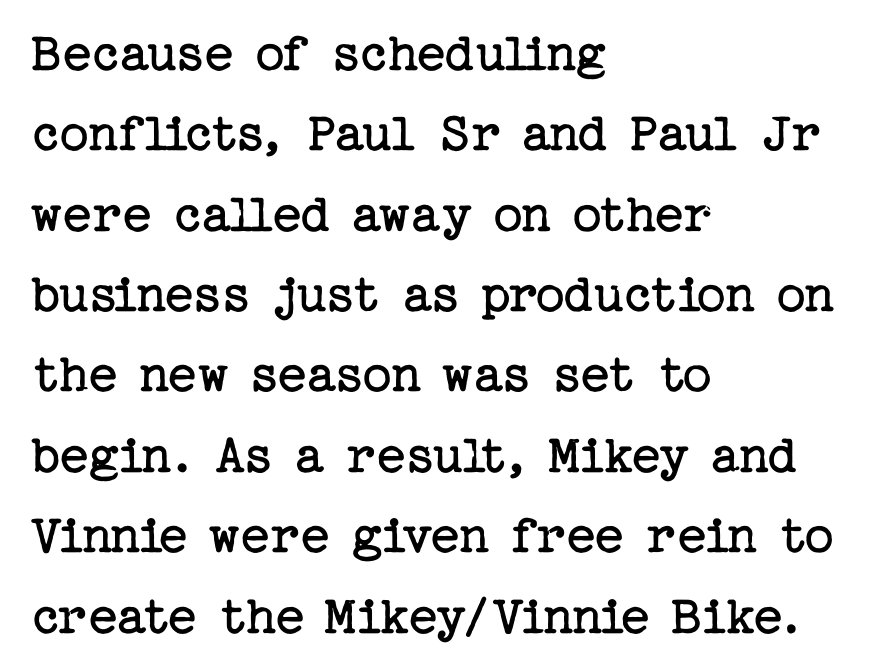
Q: Is the text bold? A: No.
Q: Is the text italic (slanted)? A: No, it is upright.
Q: Is the typeface a serif or a sans-serif typeface? A: Serif.
Q: Is the text underlined? A: No.
Q: How is the paragraph aligned? A: Left-aligned.
Q: Is the spacing between letters normal or unusually wide? A: Normal.
Q: Is the spacing between lines tight, normal or loose? A: Normal.
Q: Width (condensed, normal, or wide)? A: Normal.
Q: Stroke contrast? A: Low.
Q: x-height? A: Medium.
